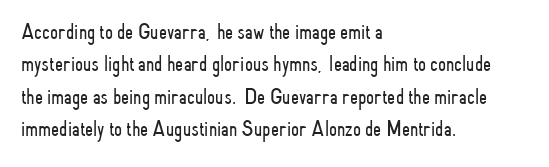
The tracking reads as untouched default to a designer's eye. Layout note: lines flush left. Students, observe: this is what conventionally led text looks like. Underline: absent.
